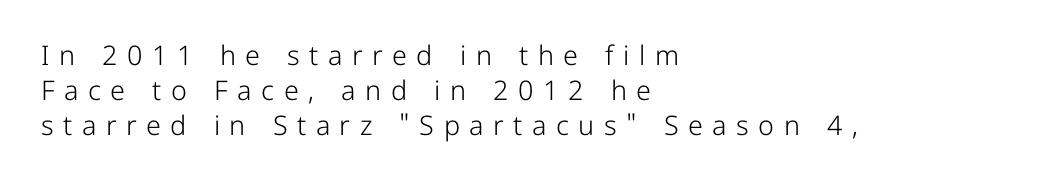
Q: Is the text bold? A: No.
Q: Is the text italic (slanted)? A: No, it is upright.
Q: Is the text underlined? A: No.
Q: How is the paragraph aligned? A: Left-aligned.
Q: Is the spacing between letters normal or unusually wide? A: Unusually wide.
Q: Is the spacing between lines tight, normal or loose? A: Normal.
